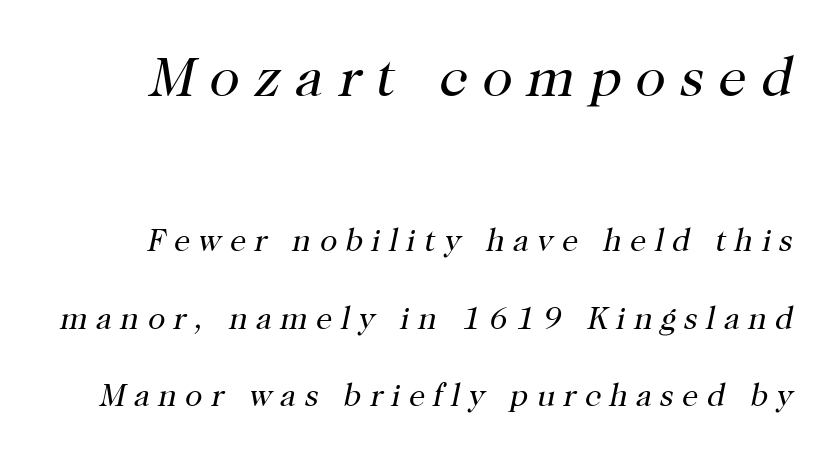
Q: Is the text bold? A: No.
Q: Is the text italic (slanted)? A: Yes, it leans right by about 12 degrees.
Q: Is the typeface a serif or a sans-serif typeface? A: Serif.
Q: Is the text underlined? A: No.
Q: Is the spacing between letters normal or unusually wide? A: Unusually wide.
Q: Is the spacing between lines tight, normal or loose? A: Loose.
Q: Which block of text is set in a larger size, the first (top) or the second (bottom)? A: The first (top) one.
Q: Width (condensed, normal, or wide)? A: Normal.
Q: Stroke contrast? A: High.
Q: x-height? A: Medium.
Q: Monospaced? A: No.
